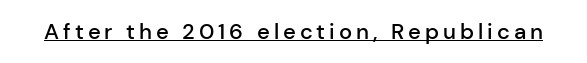
{"italic": "no", "bold": "semi", "underline": "yes", "glyph_px": 22}
